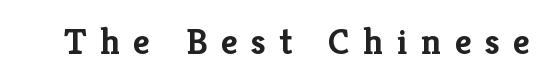
Is there any slant? The stems are plumb. A full-strength bold gives these letters their thick strokes. The text was rendered using a seriffed face with decorative stroke endings. The line texture is sparse and dotted thanks to wide tracking. The face used here is proportionally spaced, like ordinary book or web type. Descenders are the only things crossing below the line.
